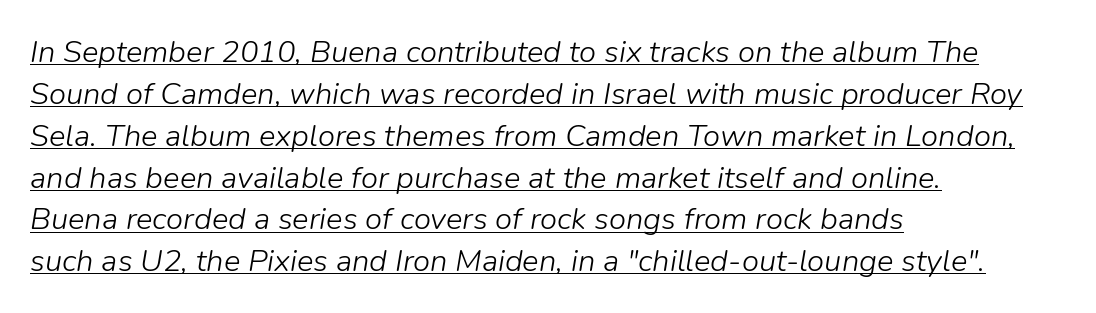
{"italic": "yes", "lean": "right", "slant_degrees": 9, "bold": "no", "weight": "light", "width": "normal", "stroke_contrast": "low", "x_height": "medium", "monospaced": "no", "underline": "yes", "align": "left", "line_spacing": "normal", "line_spacing_ratio": 1.35, "letter_spacing": "normal", "letter_spacing_em": 0.0, "glyph_px": 31}
